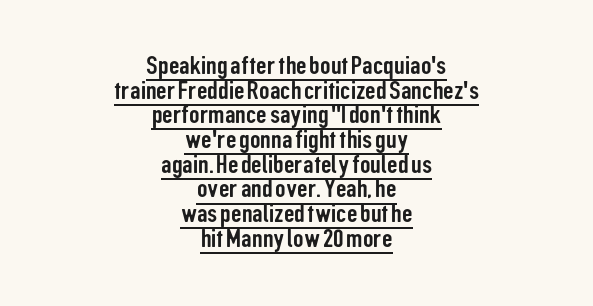
Reading down the column, the eye jumps only a short way to each next line. Quick note: underline on. The rendering keeps characters at their native spacing. Vertical strokes here are truly vertical. Reading down the block, each line starts at a different indent, mirrored at its end.
